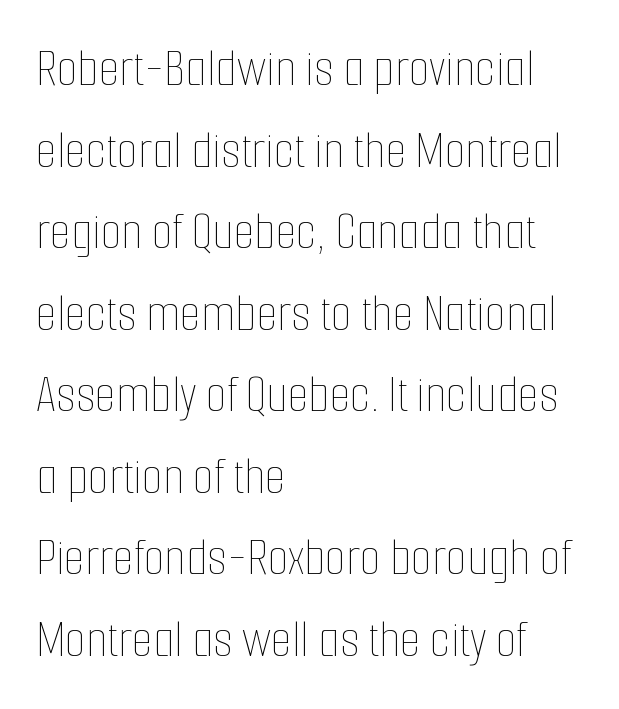
Q: Is the text bold? A: No.
Q: Is the text italic (slanted)? A: No, it is upright.
Q: Is the text underlined? A: No.
Q: How is the paragraph aligned? A: Left-aligned.
Q: Is the spacing between letters normal or unusually wide? A: Normal.
Q: Is the spacing between lines tight, normal or loose? A: Normal.
Q: Width (condensed, normal, or wide)? A: Condensed.
Q: Stroke contrast? A: Low.
Q: x-height? A: Medium.
Q: Monospaced? A: No.
